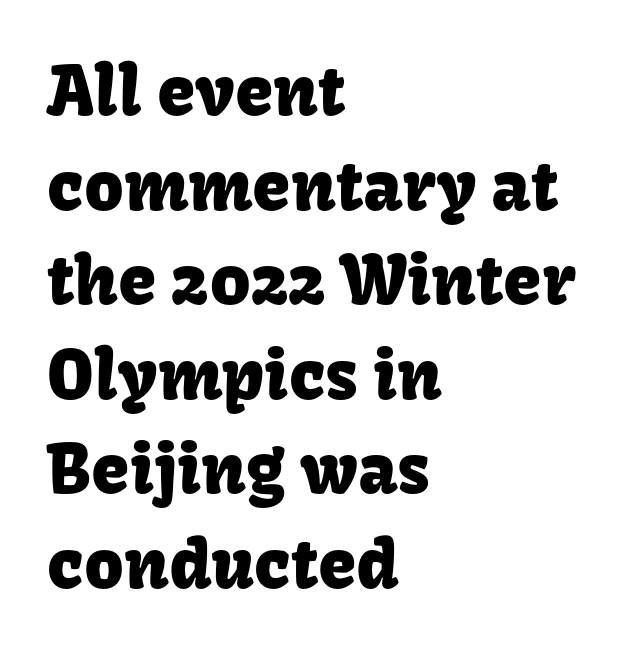
Q: Is the text italic (slanted)? A: No, it is upright.
Q: Is the typeface a serif or a sans-serif typeface? A: Sans-serif.
Q: Is the text underlined? A: No.
Q: How is the paragraph aligned? A: Left-aligned.
Q: Is the spacing between letters normal or unusually wide? A: Normal.
Q: Is the spacing between lines tight, normal or loose? A: Normal.
Q: Width (condensed, normal, or wide)? A: Normal.
Q: Stroke contrast? A: Low.
Q: x-height? A: Medium.
Q: Monospaced? A: No.
